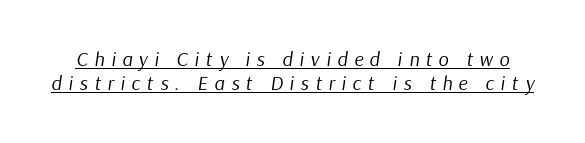
Someone cranked the tracking dial way up on this one. Emphasis-style slanted type is in use. This is not heavy type; no bold has been used. Does a line run under the words? Yes, clearly.
